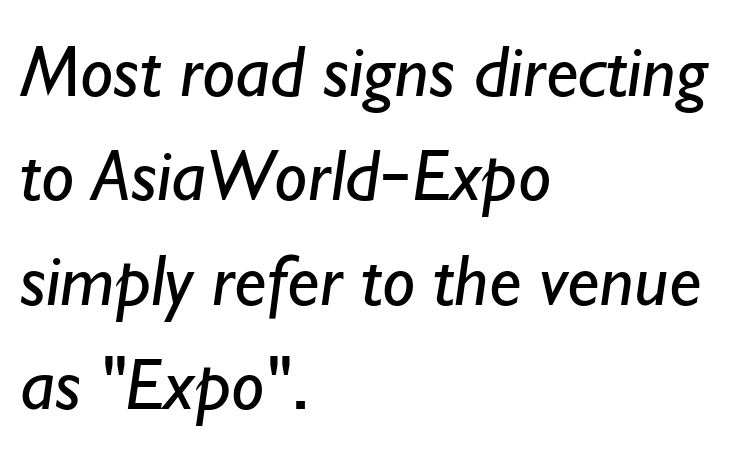
Q: Is the text bold? A: No.
Q: Is the typeface a serif or a sans-serif typeface? A: Sans-serif.
Q: Is the text underlined? A: No.
Q: How is the paragraph aligned? A: Left-aligned.
Q: Is the spacing between letters normal or unusually wide? A: Normal.
Q: Is the spacing between lines tight, normal or loose? A: Normal.
Q: Width (condensed, normal, or wide)? A: Normal.
Q: Stroke contrast? A: Low.
Q: x-height? A: Small.
Q: Monospaced? A: No.
